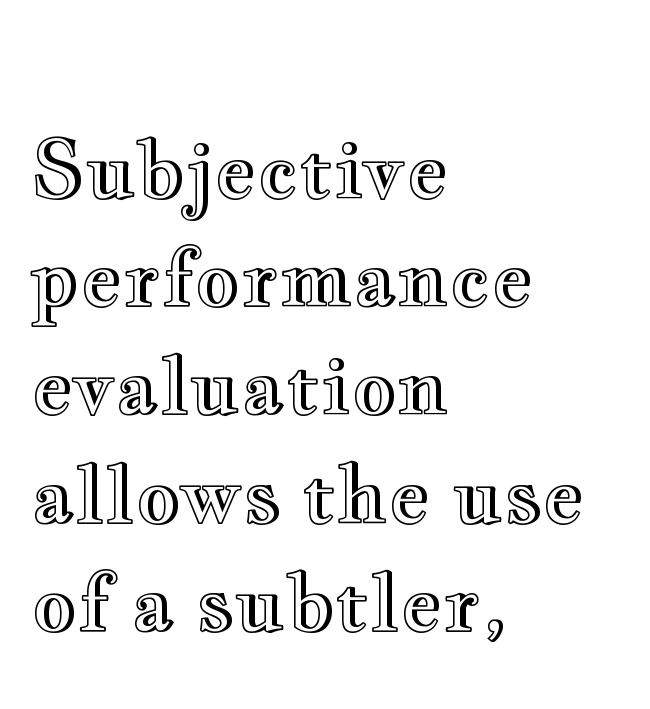
The image shows 79 px wide type, upright; set left-aligned, normal line spacing (1.37x), normal letter spacing, not underlined; a small x-height.
